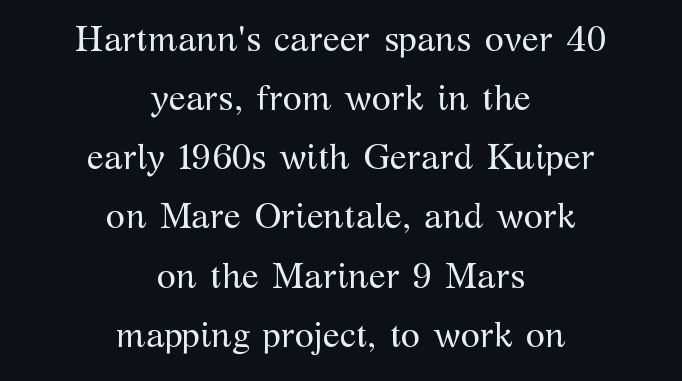
Q: Is the text bold? A: No.
Q: Is the text italic (slanted)? A: No, it is upright.
Q: Is the typeface a serif or a sans-serif typeface? A: Serif.
Q: Is the text underlined? A: No.
Q: How is the paragraph aligned? A: Centered.
Q: Is the spacing between letters normal or unusually wide? A: Normal.
Q: Is the spacing between lines tight, normal or loose? A: Normal.
Q: Width (condensed, normal, or wide)? A: Normal.
Q: Stroke contrast? A: Medium.
Q: x-height? A: Medium.
Q: Monospaced? A: No.
